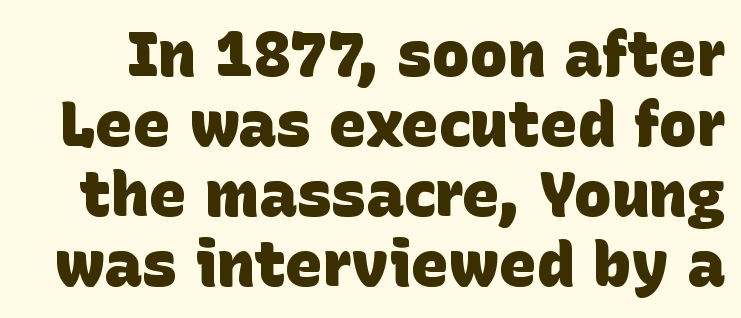
Stroke thickness is high; the sample reads as a true bold. Grotesque or geometric, the face here clearly has no serifs. Here the designer chose a conventional face with non-uniform glyph widths. Vertical spacing — tight. The specimen omits any rule beneath the text block's lines.
